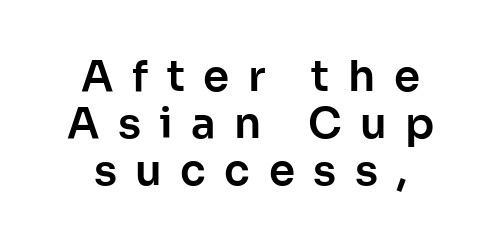
{"serif": "no", "italic": "no", "width": "normal", "stroke_contrast": "low", "x_height": "medium", "monospaced": "no", "underline": "no", "align": "center", "line_spacing": "tight", "line_spacing_ratio": 1.12, "letter_spacing": "wide", "letter_spacing_em": 0.44, "glyph_px": 42}
